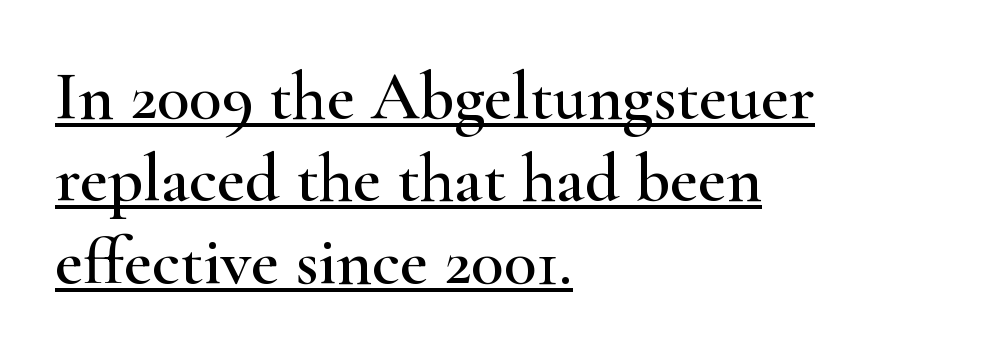
Q: Is the text italic (slanted)? A: No, it is upright.
Q: Is the typeface a serif or a sans-serif typeface? A: Serif.
Q: Is the text underlined? A: Yes.
Q: How is the paragraph aligned? A: Left-aligned.
Q: Is the spacing between letters normal or unusually wide? A: Normal.
Q: Width (condensed, normal, or wide)? A: Wide.
Q: Stroke contrast? A: High.
Q: x-height? A: Small.
Q: Monospaced? A: No.
